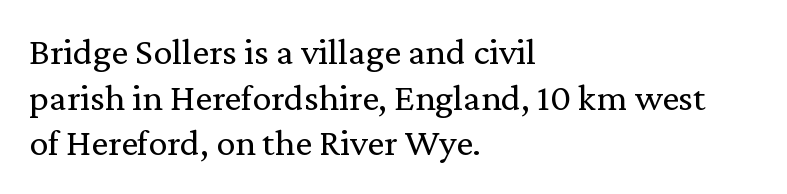
{"serif": "yes", "italic": "no", "bold": "no", "weight": "regular", "width": "normal", "stroke_contrast": "medium", "x_height": "medium", "monospaced": "no", "underline": "no", "align": "left", "line_spacing_ratio": 1.2, "letter_spacing": "normal", "letter_spacing_em": 0.0, "glyph_px": 38}
